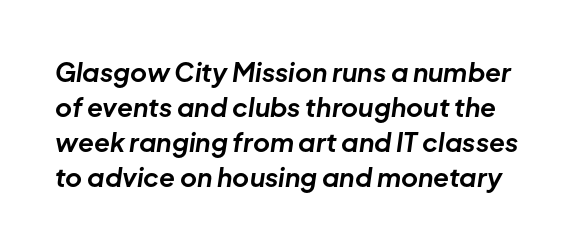
Q: Is the text bold? A: Yes.
Q: Is the text italic (slanted)? A: Yes, it leans right by about 8 degrees.
Q: Is the text underlined? A: No.
Q: Is the spacing between letters normal or unusually wide? A: Normal.
Q: Is the spacing between lines tight, normal or loose? A: Normal.
